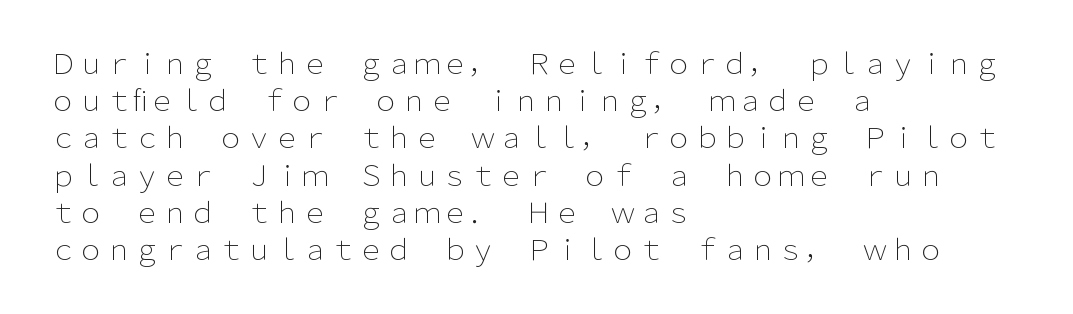
The image shows 28 px light sans-serif type, upright; set left-aligned, normal line spacing (1.33x), normal letter spacing, not underlined; low stroke contrast and a medium x-height.
